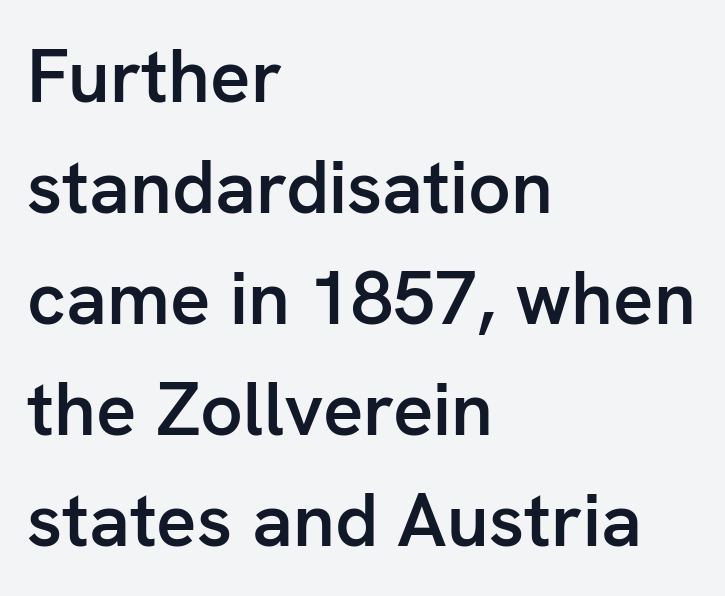
Q: Is the text bold? A: Semi-bold.
Q: Is the text italic (slanted)? A: No, it is upright.
Q: Is the typeface a serif or a sans-serif typeface? A: Sans-serif.
Q: Is the text underlined? A: No.
Q: How is the paragraph aligned? A: Left-aligned.
Q: Is the spacing between letters normal or unusually wide? A: Normal.
Q: Is the spacing between lines tight, normal or loose? A: Normal.
Q: Width (condensed, normal, or wide)? A: Normal.
Q: Stroke contrast? A: Low.
Q: x-height? A: Medium.
Q: Monospaced? A: No.
